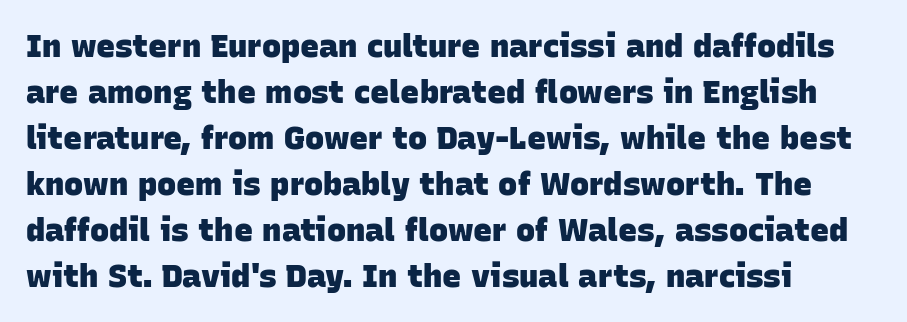
{"serif": "no", "bold": "yes", "weight": "heavy", "width": "normal", "stroke_contrast": "low", "x_height": "large", "monospaced": "no", "underline": "no", "align": "left", "line_spacing": "normal", "line_spacing_ratio": 1.44, "letter_spacing": "normal", "letter_spacing_em": 0.0, "glyph_px": 32}
